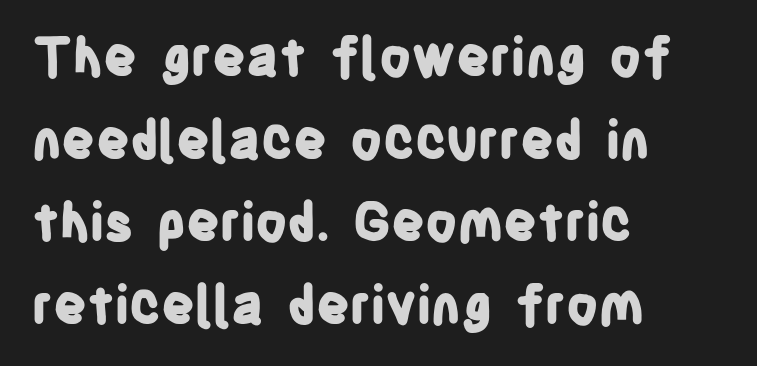
The image shows 52 px bold, condensed sans-serif type, upright; set left-aligned, normal line spacing (1.59x), normal letter spacing, not underlined; low stroke contrast and a large x-height.
